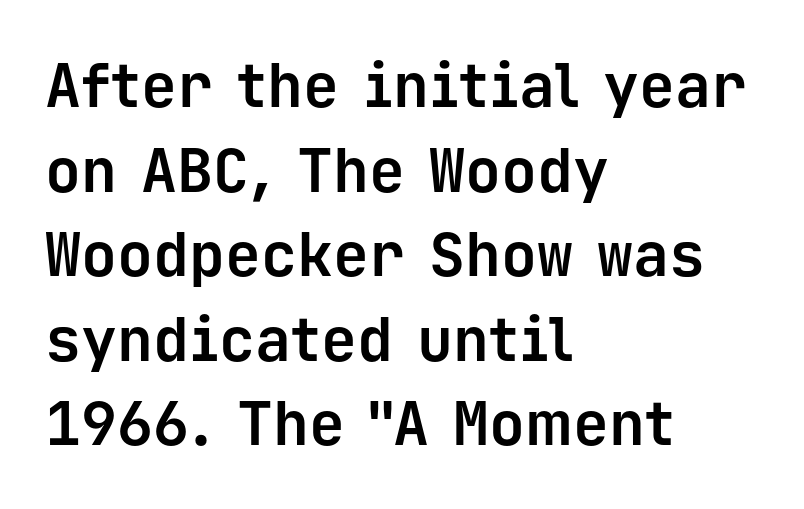
{"serif": "no", "italic": "no", "bold": "yes", "weight": "bold", "width": "normal", "stroke_contrast": "low", "x_height": "medium", "monospaced": "yes", "underline": "no", "align": "left", "line_spacing": "normal", "line_spacing_ratio": 1.41, "letter_spacing": "normal", "letter_spacing_em": 0.0, "glyph_px": 60}
